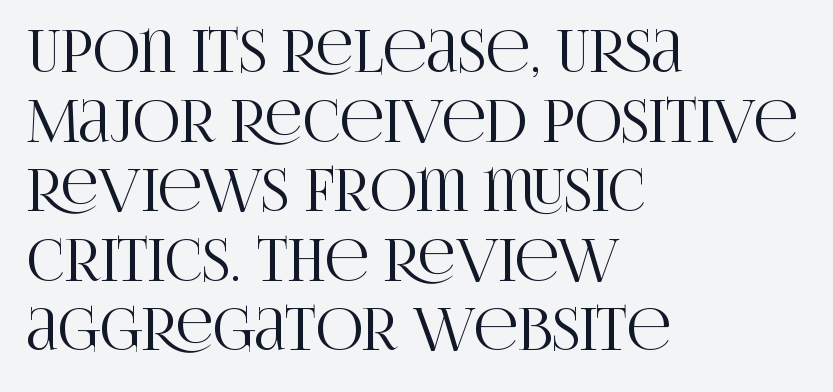
The image shows 58 px condensed serif type, upright; set left-aligned, line spacing 1.2x, normal letter spacing, not underlined; high stroke contrast and a large x-height.
